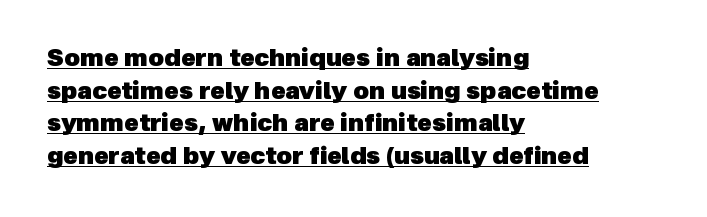
{"bold": "yes", "underline": "yes", "align": "left", "line_spacing": "normal", "line_spacing_ratio": 1.36, "letter_spacing": "normal", "letter_spacing_em": 0.0, "glyph_px": 24}
